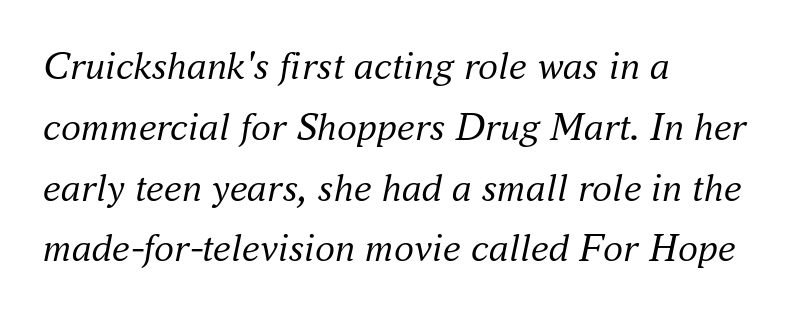
The image shows 40 px regular-weight serif type, italic (leaning right); set left-aligned, normal line spacing (1.52x), normal letter spacing, not underlined; medium stroke contrast and a small x-height.
